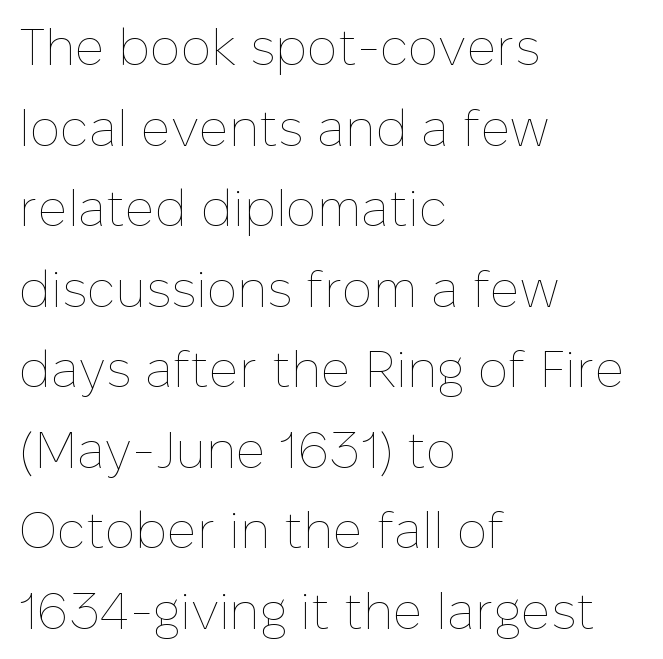
Q: Is the text bold? A: No.
Q: Is the text italic (slanted)? A: No, it is upright.
Q: Is the text underlined? A: No.
Q: How is the paragraph aligned? A: Left-aligned.
Q: Is the spacing between letters normal or unusually wide? A: Normal.
Q: Is the spacing between lines tight, normal or loose? A: Normal.
Q: Width (condensed, normal, or wide)? A: Normal.
Q: Stroke contrast? A: Low.
Q: x-height? A: Medium.
Q: Monospaced? A: No.
